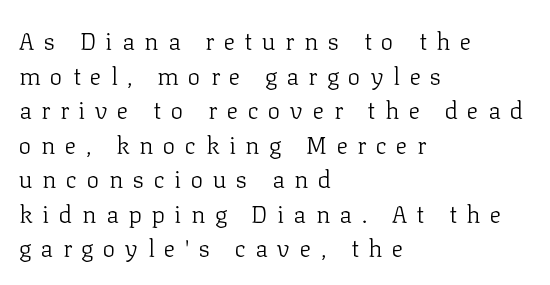
Q: Is the text bold? A: No.
Q: Is the text italic (slanted)? A: No, it is upright.
Q: Is the text underlined? A: No.
Q: How is the paragraph aligned? A: Left-aligned.
Q: Is the spacing between letters normal or unusually wide? A: Unusually wide.
Q: Is the spacing between lines tight, normal or loose? A: Normal.
